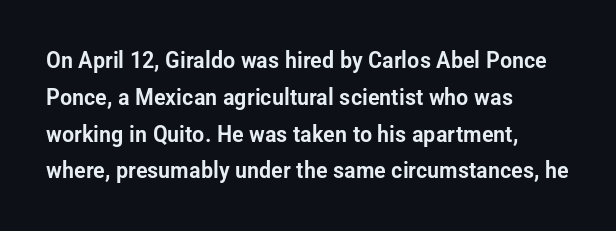
Q: Is the text italic (slanted)? A: No, it is upright.
Q: Is the text underlined? A: No.
Q: How is the paragraph aligned? A: Left-aligned.
Q: Is the spacing between letters normal or unusually wide? A: Normal.
Q: Is the spacing between lines tight, normal or loose? A: Normal.
